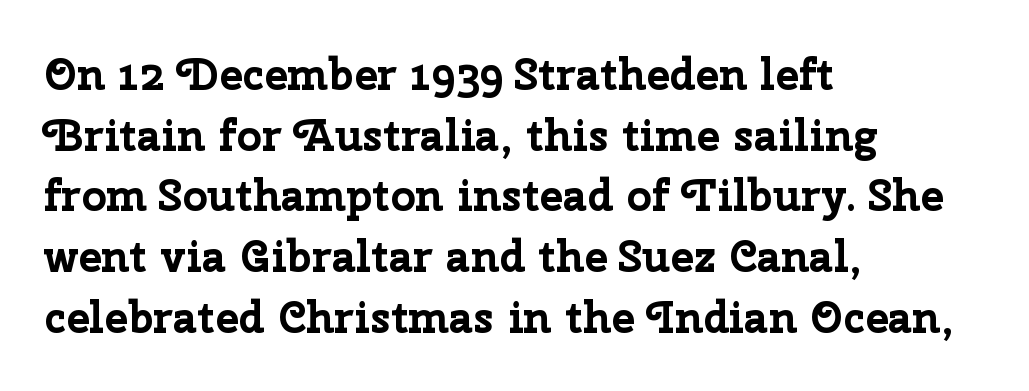
The image shows 44 px bold sans-serif type, upright; set left-aligned, normal line spacing (1.38x), normal letter spacing, not underlined; low stroke contrast and a medium x-height.
